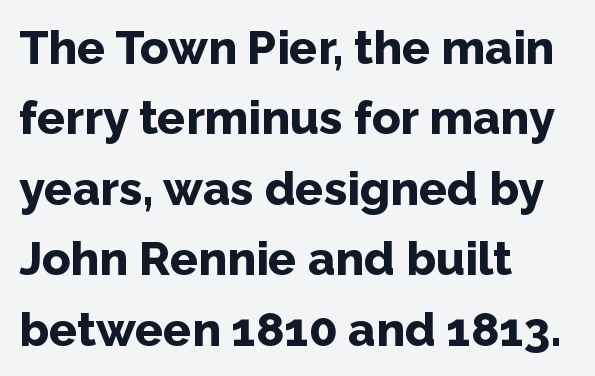
Casual observation: everything's shoved over to the left. Ascenders rise straight up at ninety degrees. The passage shown is typed in a proportional face where columns would drift. Note: no serifs on the glyphs.
